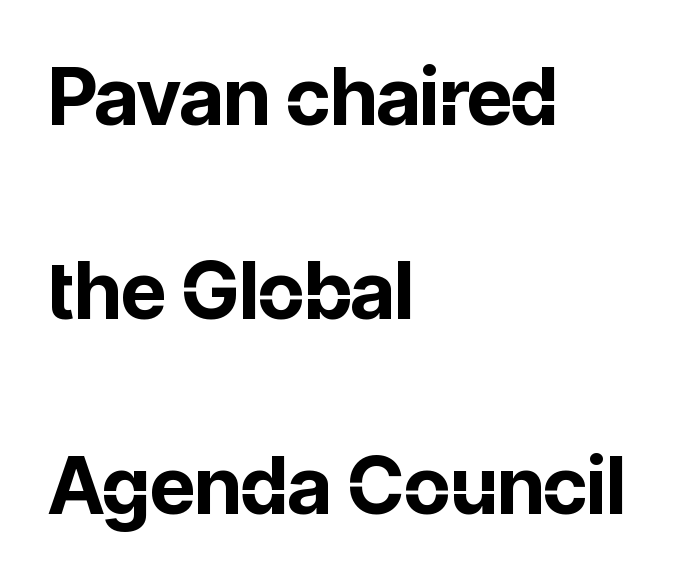
The words here are not underlined. Note the varied advance widths — an 'i' is clearly narrower than an 'm'. The letterforms sit shoulder to shoulder at normal distance. Line beginnings align vertically; line endings do not. Examine the stroke ends and you'll find no serifs. The designer dialed line spacing up above the default.
